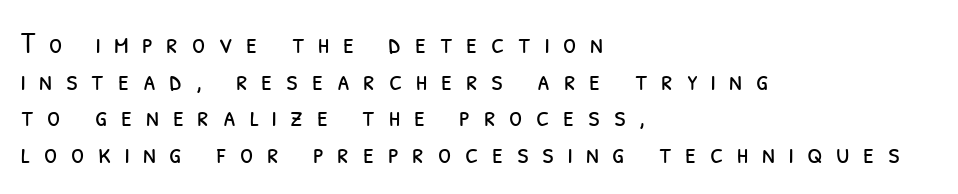
The image shows 30 px light, condensed sans-serif type; set left-aligned, line spacing 1.22x, unusually wide letter spacing (+0.45 em), not underlined; low stroke contrast and a medium x-height.
